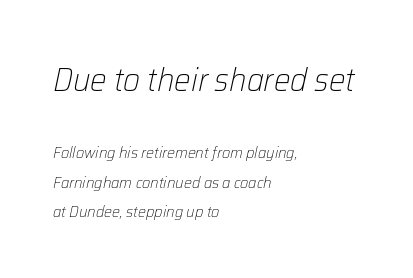
The passage is arranged the way most books set body copy — flush left. Default kerning and tracking; the words read as compact shapes. Whoever set this made the first block the dominant, larger element. The zone under the glyphs is completely vacant.
